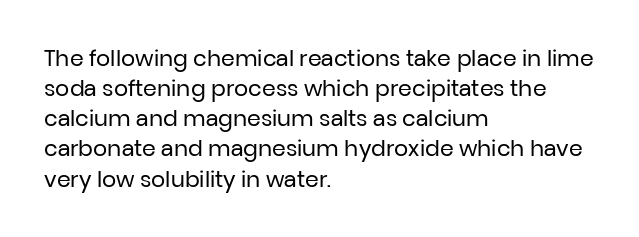
{"italic": "no", "bold": "no", "underline": "no", "align": "left", "line_spacing": "normal", "line_spacing_ratio": 1.37, "letter_spacing": "normal", "letter_spacing_em": 0.0, "glyph_px": 22}
